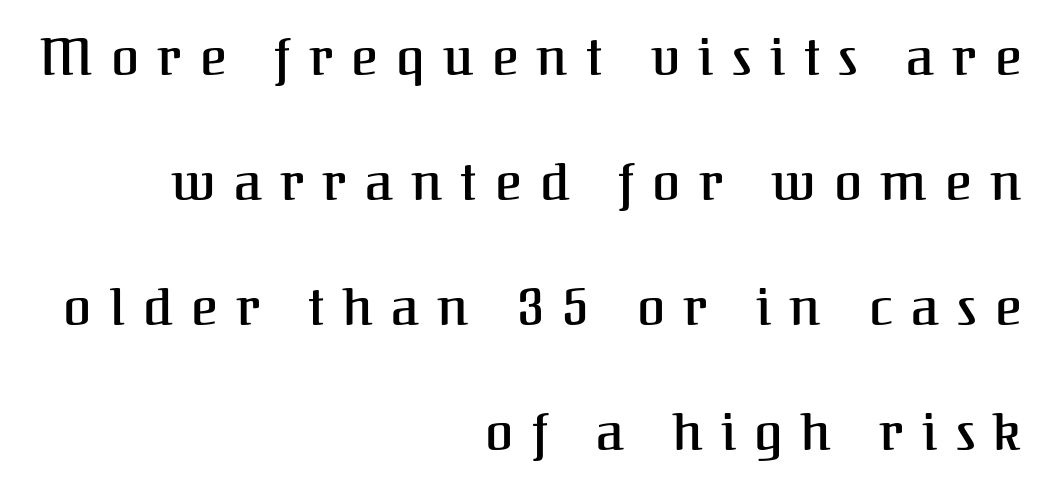
Q: Is the text italic (slanted)? A: No, it is upright.
Q: Is the typeface a serif or a sans-serif typeface? A: Serif.
Q: Is the text underlined? A: No.
Q: How is the paragraph aligned? A: Right-aligned.
Q: Is the spacing between letters normal or unusually wide? A: Unusually wide.
Q: Is the spacing between lines tight, normal or loose? A: Loose.
Q: Width (condensed, normal, or wide)? A: Normal.
Q: Stroke contrast? A: Medium.
Q: x-height? A: Medium.
Q: Monospaced? A: No.
